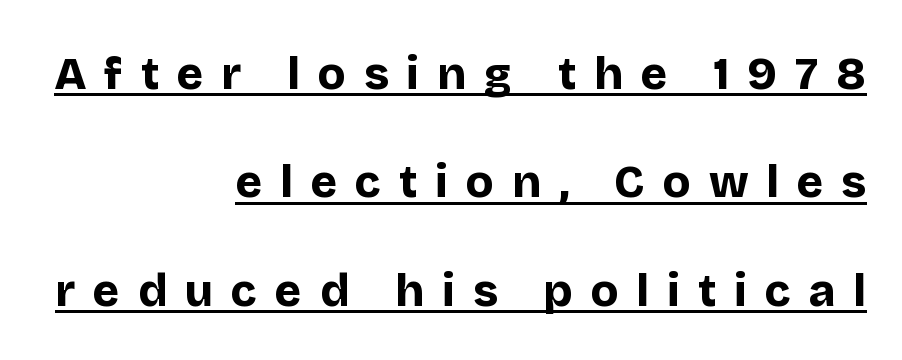
{"serif": "no", "italic": "no", "bold": "yes", "weight": "bold", "width": "normal", "stroke_contrast": "low", "x_height": "large", "monospaced": "no", "underline": "yes", "align": "right", "line_spacing": "loose", "line_spacing_ratio": 2.41, "letter_spacing": "wide", "letter_spacing_em": 0.4, "glyph_px": 45}
